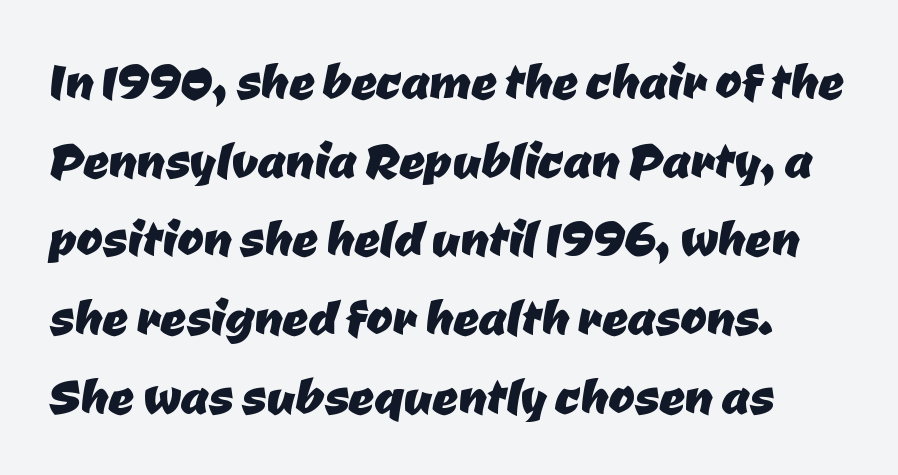
Q: Is the typeface a serif or a sans-serif typeface? A: Sans-serif.
Q: Is the text underlined? A: No.
Q: Is the spacing between letters normal or unusually wide? A: Normal.
Q: Is the spacing between lines tight, normal or loose? A: Normal.
Q: Width (condensed, normal, or wide)? A: Normal.
Q: Stroke contrast? A: Low.
Q: x-height? A: Medium.
Q: Monospaced? A: No.
